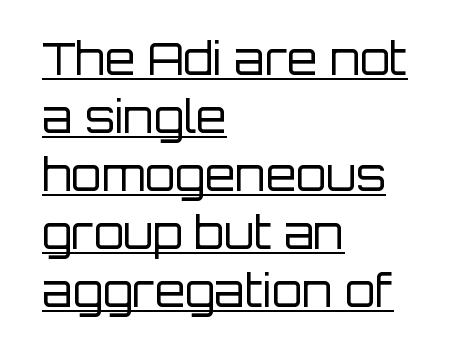
These lines are set flush left with a ragged right edge. You can tell from the bare stems that sans-serif type was used. This is the regular roman posture of the typeface. Each new line begins a customary step beneath the previous one. Quick note: underline on.
